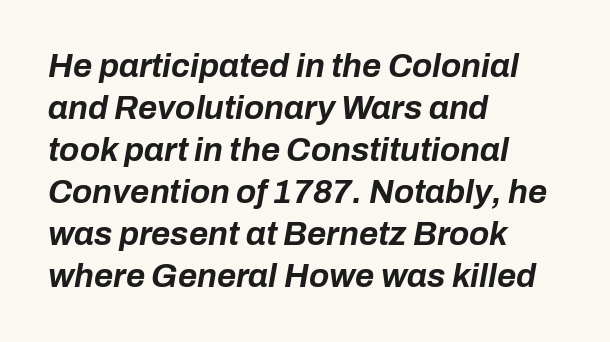
Compared with typical paragraphs, the rows here are spaced about the same. Line starts are locked; line ends wander. These lines keep a tight, regular rhythm from letter to letter. The string is rendered with underlining switched off. Compared with an ordinary text face, these strokes are far heavier — a full bold.
